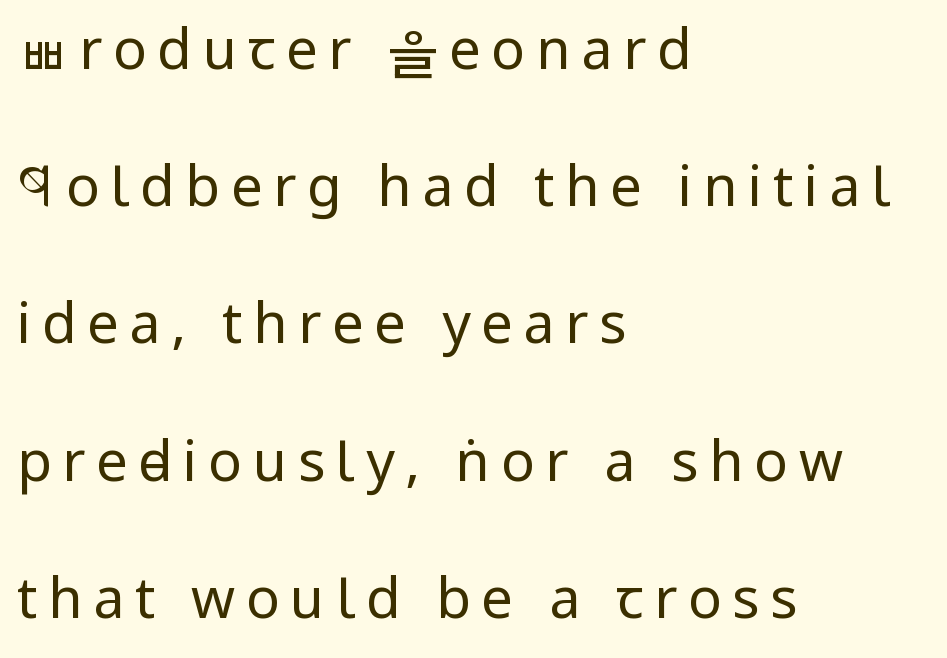
The text was rendered using a sans face with plain stroke endings. This sample is left-justified, so line endings fall wherever the words run out. Interline gaps are noticeably wide in this sample. The strokes are not fattened; the text isn't bold.
